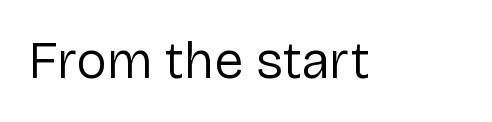
The image shows 52 px regular-weight sans-serif type, upright; set normal letter spacing, not underlined; low stroke contrast and a medium x-height.
